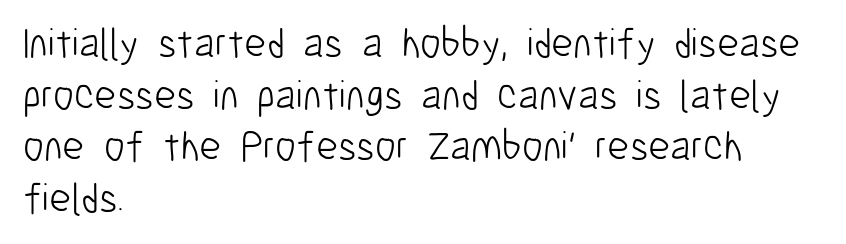
{"serif": "no", "italic": "no", "bold": "no", "weight": "light", "width": "condensed", "stroke_contrast": "low", "x_height": "medium", "monospaced": "no", "underline": "no", "align": "left", "line_spacing_ratio": 1.23, "letter_spacing": "normal", "letter_spacing_em": 0.0, "glyph_px": 42}
